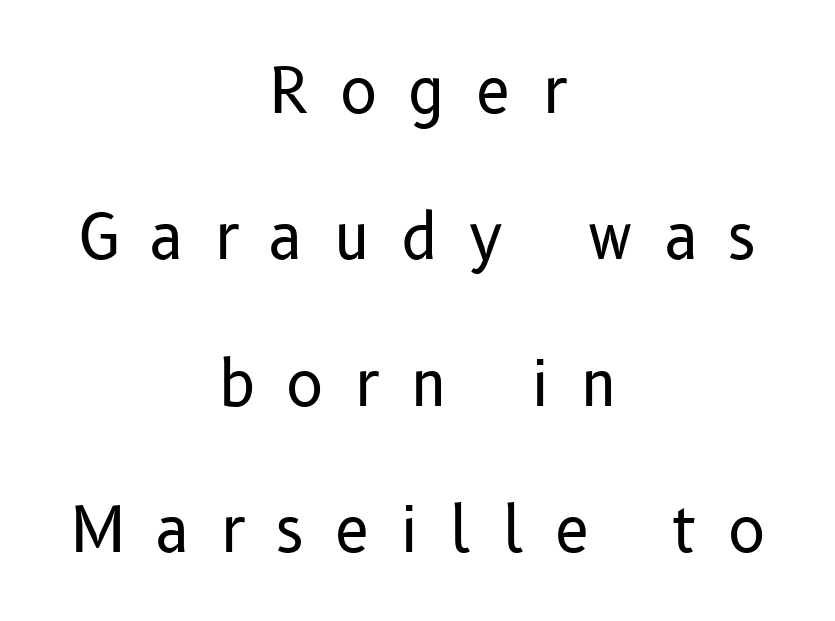
Q: Is the text bold? A: No.
Q: Is the text italic (slanted)? A: No, it is upright.
Q: Is the typeface a serif or a sans-serif typeface? A: Sans-serif.
Q: Is the text underlined? A: No.
Q: How is the paragraph aligned? A: Centered.
Q: Is the spacing between letters normal or unusually wide? A: Unusually wide.
Q: Is the spacing between lines tight, normal or loose? A: Loose.
Q: Width (condensed, normal, or wide)? A: Normal.
Q: Stroke contrast? A: Low.
Q: x-height? A: Medium.
Q: Monospaced? A: No.
